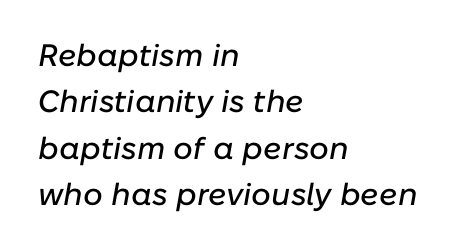
Q: Is the text italic (slanted)? A: Yes, it leans right by about 10 degrees.
Q: Is the text underlined? A: No.
Q: How is the paragraph aligned? A: Left-aligned.
Q: Is the spacing between letters normal or unusually wide? A: Normal.
Q: Is the spacing between lines tight, normal or loose? A: Normal.
Q: Width (condensed, normal, or wide)? A: Normal.
Q: Stroke contrast? A: Low.
Q: x-height? A: Medium.
Q: Monospaced? A: No.
